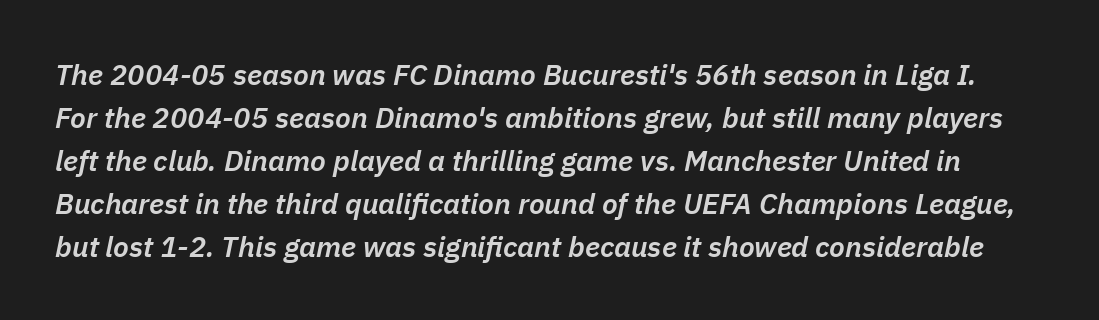
Q: Is the text bold? A: Semi-bold.
Q: Is the text italic (slanted)? A: Yes, it leans right by about 11 degrees.
Q: Is the text underlined? A: No.
Q: Is the spacing between letters normal or unusually wide? A: Normal.
Q: Is the spacing between lines tight, normal or loose? A: Normal.
Q: Width (condensed, normal, or wide)? A: Normal.
Q: Stroke contrast? A: Low.
Q: x-height? A: Medium.
Q: Monospaced? A: No.
